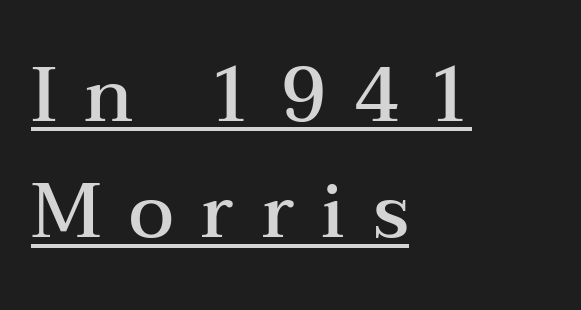
The image shows 76 px semibold, wide serif type, upright; set left-aligned, normal line spacing (1.53x), unusually wide letter spacing (+0.36 em), underlined; medium stroke contrast and a medium x-height.
